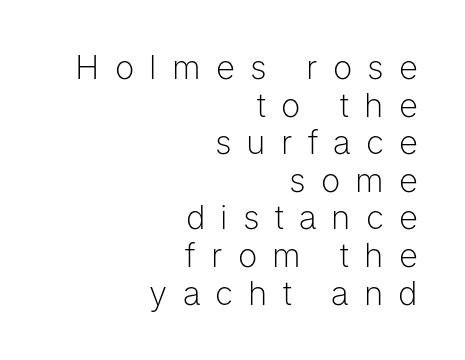
The image shows 33 px light sans-serif type, upright; set right-aligned, tight line spacing (1.14x), unusually wide letter spacing (+0.46 em), not underlined; low stroke contrast and a medium x-height.
